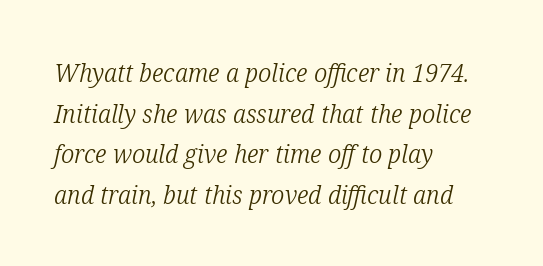
The image shows 26 px text type, italic (leaning right); set left-aligned, normal line spacing (1.56x), normal letter spacing, not underlined.
